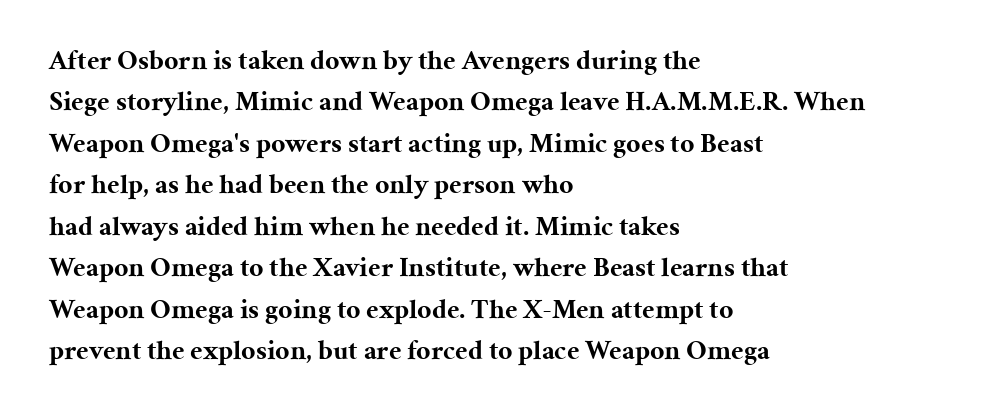
The image shows 28 px bold serif type, upright; set left-aligned, normal line spacing (1.48x), normal letter spacing, not underlined; medium stroke contrast and a medium x-height.
